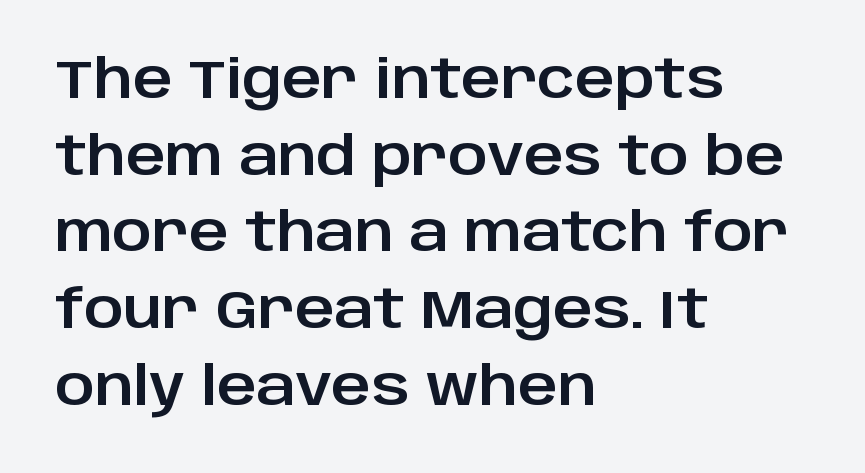
Has an underline been added? It has not. The passage shown has conventional tracking throughout. Do the characters align in a grid? No, the font is proportional. This sample uses a sans-serif face. The setting favours the left margin, as ordinary paragraphs usually do. These lines were composed using upright roman letters.
